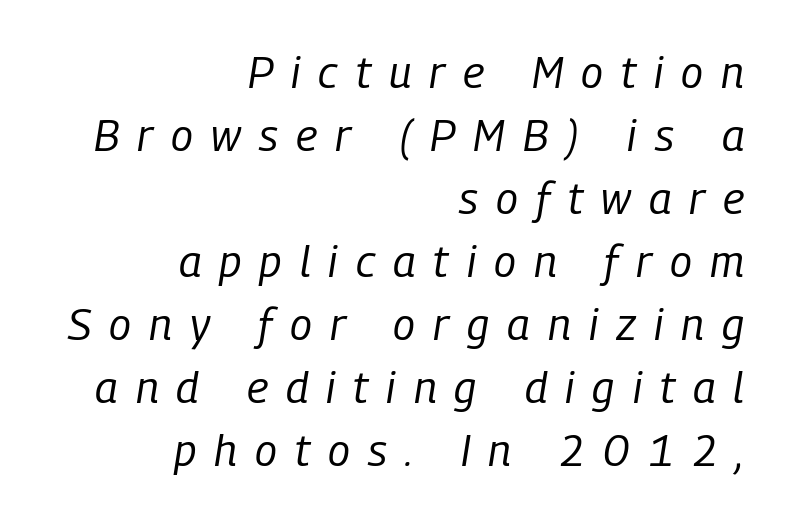
Stroke mass is kept to a normal reading level or below. You can tell it's italic because the verticals aren't actually vertical. Descenders are the only things crossing below the line. Character widths vary here, with narrow letters taking less room than wide ones. This rendering uses right alignment, leaving the left contour irregular.
